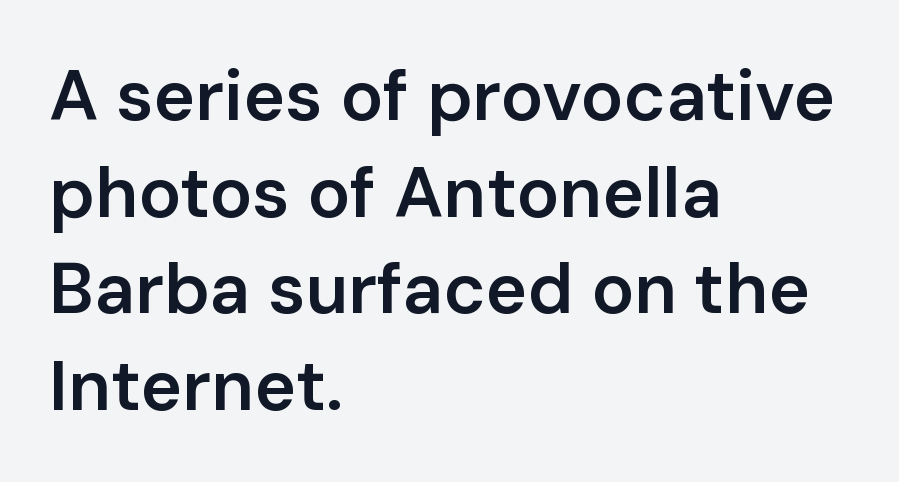
Type without underlining. In CSS terms this would be text-align: left. Italic: no, the glyphs are upright roman. Note the varied advance widths — an 'i' is clearly narrower than an 'm'. Compared with typical paragraphs, the rows here are spaced about the same. In terms of weight, the rendering is demibold, just under bold.
